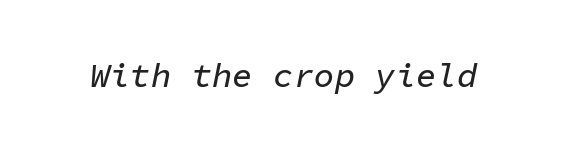
The image shows 34 px text type, italic (leaning right), monospaced; set normal letter spacing, not underlined; low stroke contrast and a medium x-height.
